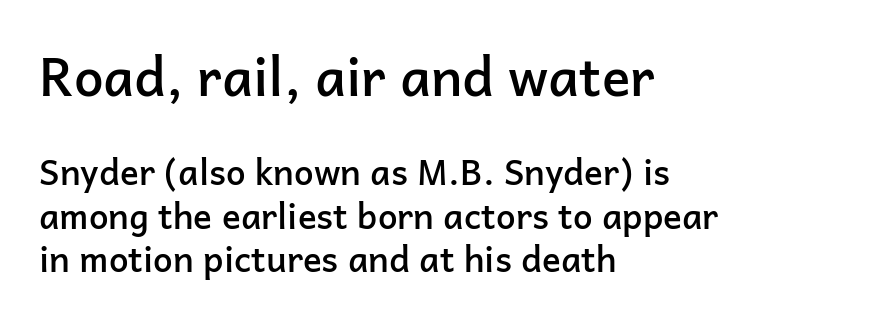
Q: Is the text bold? A: Semi-bold.
Q: Is the text italic (slanted)? A: No, it is upright.
Q: Is the typeface a serif or a sans-serif typeface? A: Sans-serif.
Q: Is the text underlined? A: No.
Q: How is the paragraph aligned? A: Left-aligned.
Q: Is the spacing between letters normal or unusually wide? A: Normal.
Q: Which block of text is set in a larger size, the first (top) or the second (bottom)? A: The first (top) one.
Q: Width (condensed, normal, or wide)? A: Normal.
Q: Stroke contrast? A: Low.
Q: x-height? A: Medium.
Q: Monospaced? A: No.
